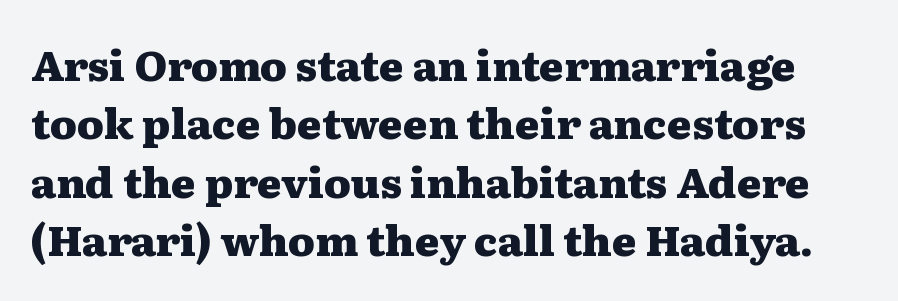
The space beneath each line is pristine and unruled. The designer went with a serif here, giving each stem small feet. Nothing unusual about the tracking: characters are spaced as the font intends. Vertically, the passage feels balanced, rows spaced as you'd expect.
